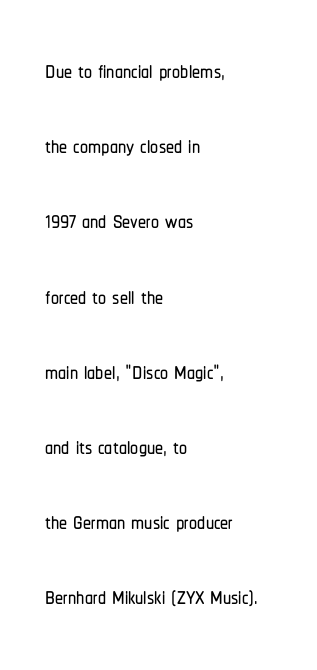
Q: Is the text italic (slanted)? A: No, it is upright.
Q: Is the typeface a serif or a sans-serif typeface? A: Sans-serif.
Q: Is the text underlined? A: No.
Q: How is the paragraph aligned? A: Left-aligned.
Q: Is the spacing between letters normal or unusually wide? A: Normal.
Q: Is the spacing between lines tight, normal or loose? A: Loose.
Q: Width (condensed, normal, or wide)? A: Condensed.
Q: Stroke contrast? A: Low.
Q: x-height? A: Medium.
Q: Monospaced? A: No.
